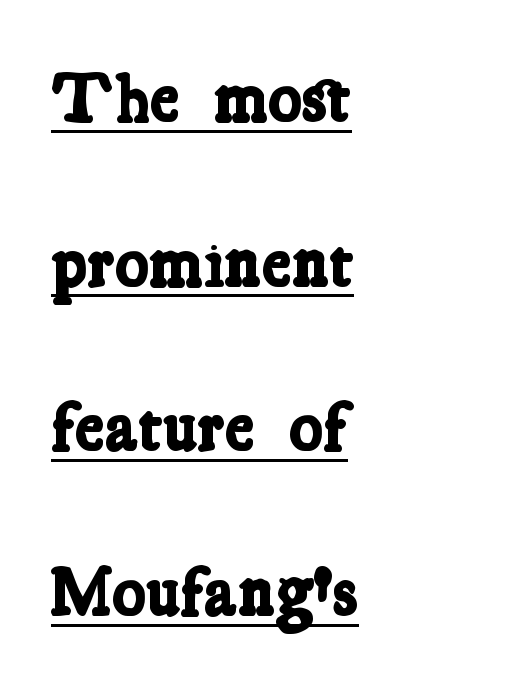
Honestly, the rows look like they've been pulled way apart. Horizontally, the lines are justified to the leading edge only. Spacing verdict: proportional, widths tailored to each character. The typesetter has applied underlining to the passage shown.
